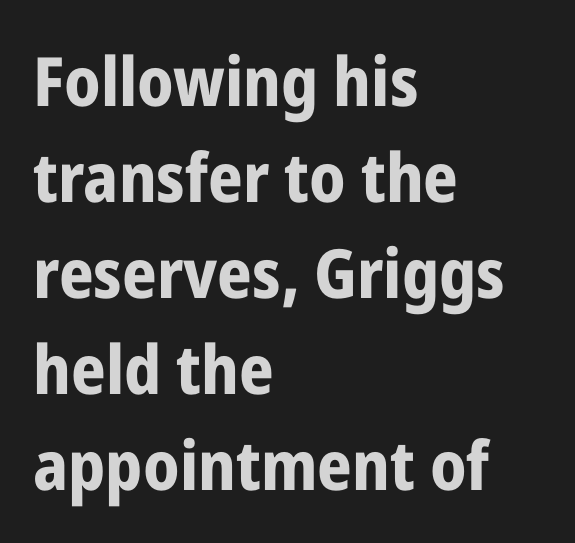
{"serif": "no", "italic": "no", "bold": "yes", "weight": "bold", "width": "condensed", "stroke_contrast": "low", "x_height": "medium", "monospaced": "no", "underline": "no", "align": "left", "line_spacing": "normal", "line_spacing_ratio": 1.41, "letter_spacing": "normal", "letter_spacing_em": 0.0, "glyph_px": 68}
